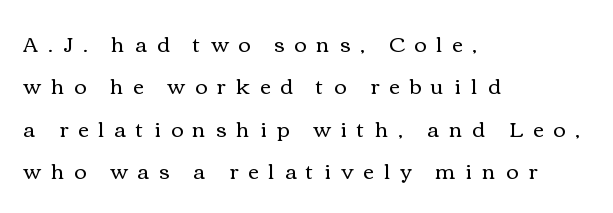
The image shows 21 px text type, upright; set left-aligned, loose line spacing (2.02x), unusually wide letter spacing (+0.48 em), not underlined.
